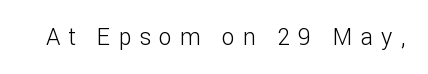
Characters follow at a spacing far wider than the type designer built in. The letterforms sit at book weight or below. Descender tails drop into unmarked territory. Notice how the stems are strictly vertical — no italics here.
